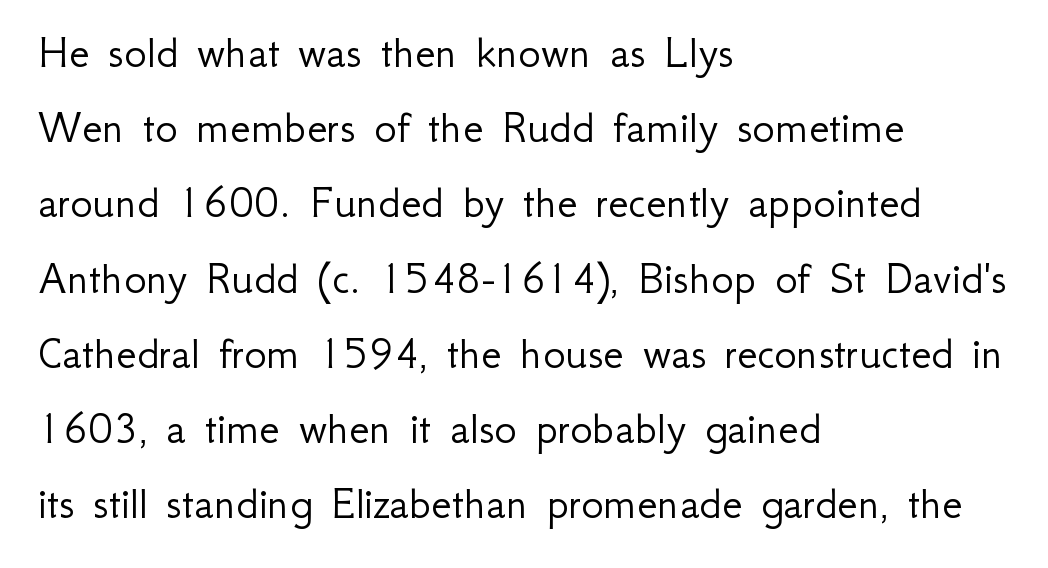
Q: Is the text bold? A: No.
Q: Is the text italic (slanted)? A: No, it is upright.
Q: Is the typeface a serif or a sans-serif typeface? A: Sans-serif.
Q: Is the text underlined? A: No.
Q: How is the paragraph aligned? A: Left-aligned.
Q: Is the spacing between letters normal or unusually wide? A: Normal.
Q: Is the spacing between lines tight, normal or loose? A: Normal.
Q: Width (condensed, normal, or wide)? A: Normal.
Q: Stroke contrast? A: Low.
Q: x-height? A: Small.
Q: Monospaced? A: No.
